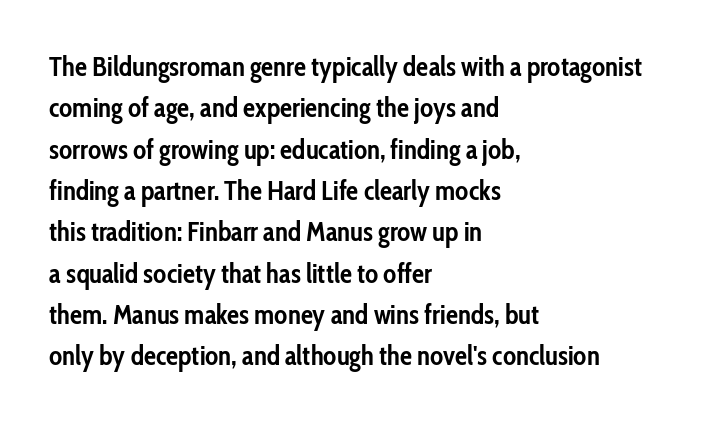
{"italic": "no", "bold": "yes", "underline": "no", "align": "left", "line_spacing": "normal", "line_spacing_ratio": 1.53, "letter_spacing": "normal", "letter_spacing_em": 0.0, "glyph_px": 27}
